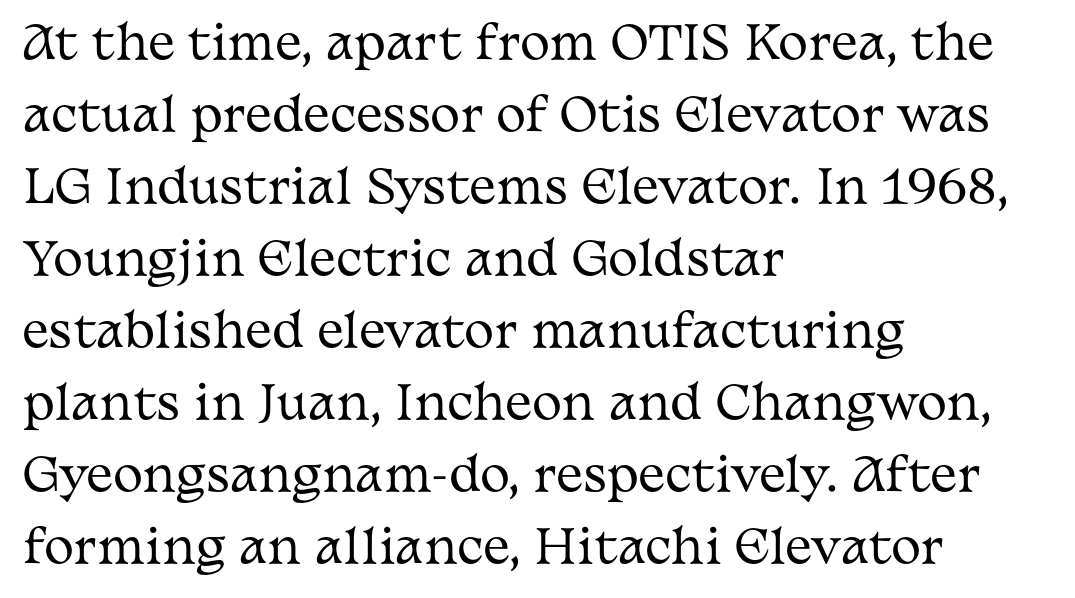
The image shows 45 px regular-weight, wide serif type, upright; set left-aligned, normal line spacing (1.6x), normal letter spacing, not underlined; medium stroke contrast and a medium x-height.
